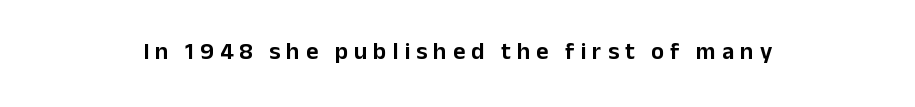
{"italic": "no", "underline": "no", "align": "center", "letter_spacing": "wide", "letter_spacing_em": 0.25, "glyph_px": 24}
